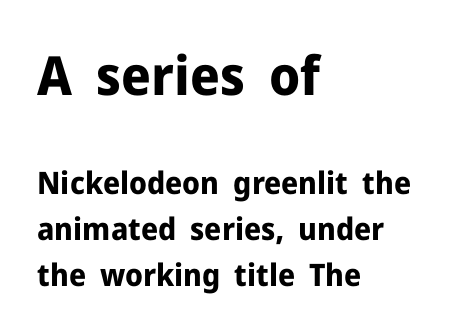
{"serif": "no", "italic": "no", "bold": "yes", "weight": "bold", "width": "normal", "stroke_contrast": "low", "x_height": "medium", "monospaced": "no", "underline": "no", "align": "left", "line_spacing": "normal", "line_spacing_ratio": 1.48, "letter_spacing": "normal", "letter_spacing_em": 0.0, "larger_block": "first", "size_ratio": 1.74, "glyph_px": 54}
